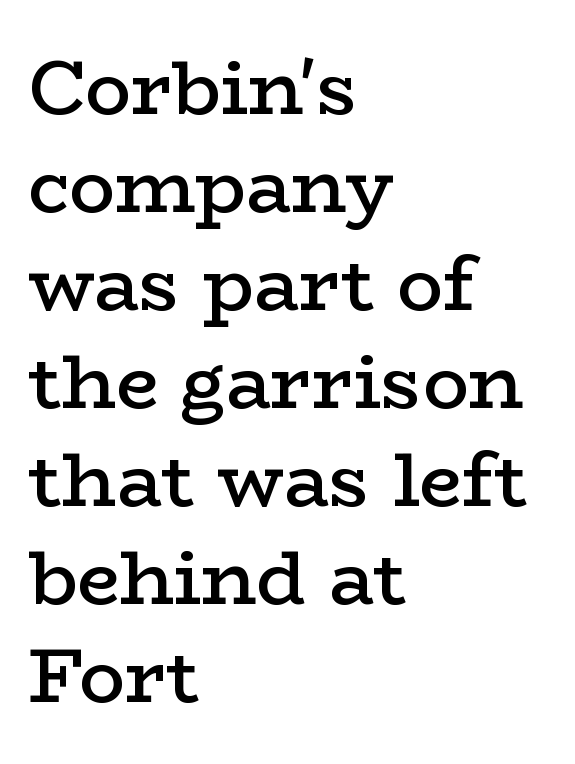
The image shows 76 px semibold, wide serif type, upright; set left-aligned, normal line spacing (1.29x), normal letter spacing, not underlined; low stroke contrast and a medium x-height.
